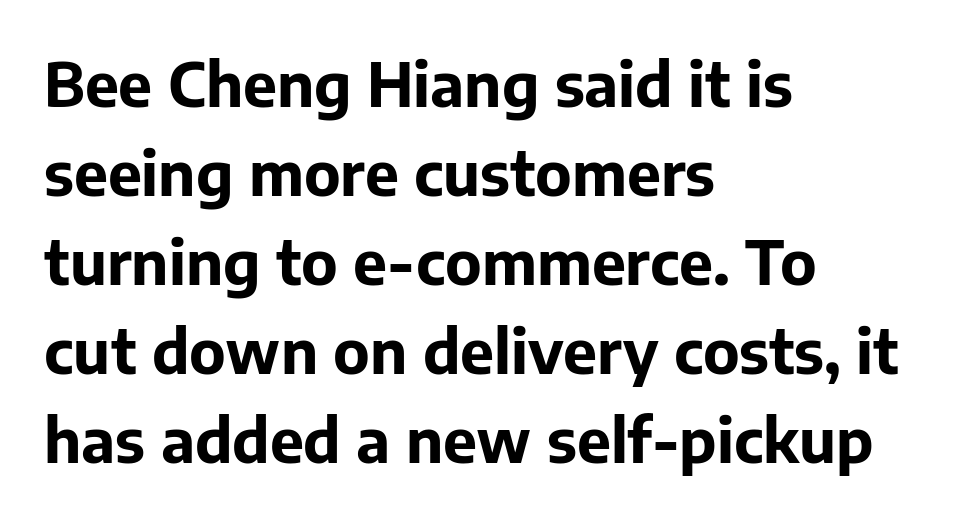
{"serif": "no", "italic": "no", "bold": "yes", "weight": "bold", "width": "normal", "stroke_contrast": "low", "x_height": "medium", "monospaced": "no", "underline": "no", "align": "left", "line_spacing": "normal", "line_spacing_ratio": 1.46, "letter_spacing": "normal", "letter_spacing_em": 0.0, "glyph_px": 61}
